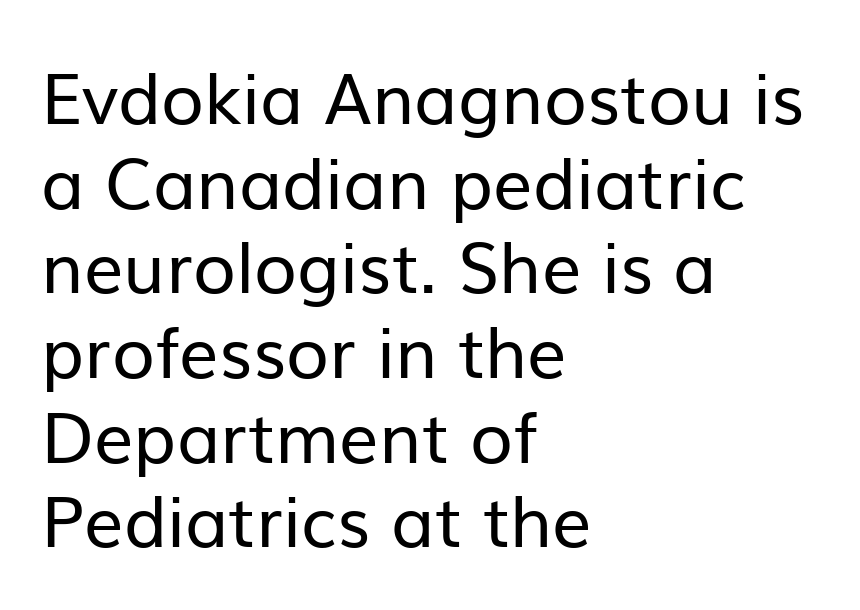
Q: Is the text bold? A: No.
Q: Is the text italic (slanted)? A: No, it is upright.
Q: Is the typeface a serif or a sans-serif typeface? A: Sans-serif.
Q: Is the text underlined? A: No.
Q: How is the paragraph aligned? A: Left-aligned.
Q: Is the spacing between letters normal or unusually wide? A: Normal.
Q: Width (condensed, normal, or wide)? A: Normal.
Q: Stroke contrast? A: Low.
Q: x-height? A: Medium.
Q: Monospaced? A: No.
